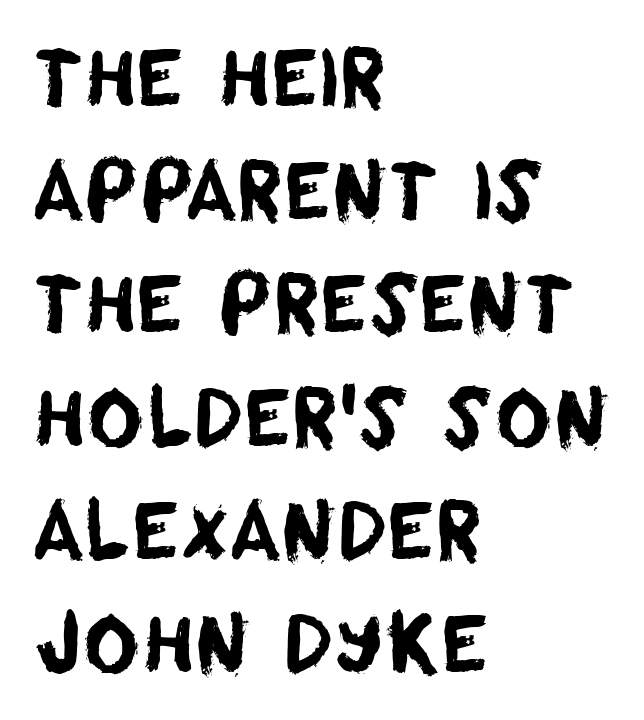
A student would call this left alignment; a typographer would say flush left, rag right. Varying glyph widths throughout — classic text-font behaviour. Anything drawn beneath the words? Only blank space. This rendering leaves character spacing at its baseline value. The face used here is a sans, in the tradition of grotesques and geometrics.
